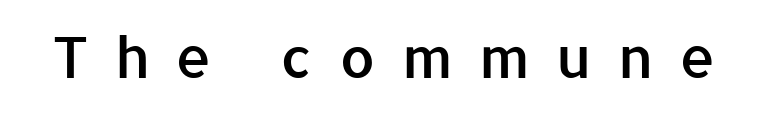
Does the type have serifs? No, each stem ends abruptly. Ascenders rise straight up at ninety degrees. Short note: letters widely spaced. The specimen omits any rule beneath the text block's lines. The passage shown is typed in a proportional face where columns would drift. Bold? Not quite — semibold, heavier than regular but stopping short.
